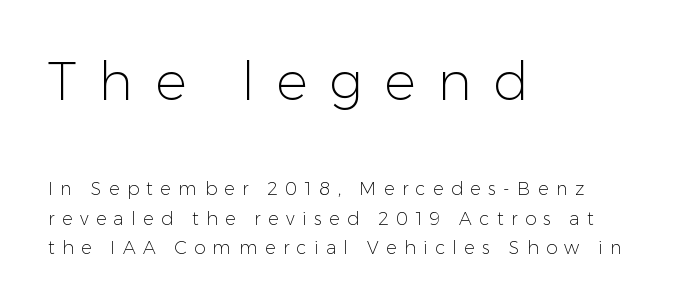
Reading down the column, the eye jumps a familiar distance to each next line. A typesetter would call this proportional, since set widths differ per character. Just letters on the line, the space beneath them empty. Characters follow at a spacing far wider than the type designer built in. What kind of face is this? One without serifs — a sans.
